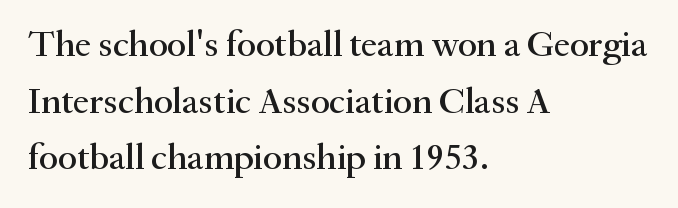
No word sits above an underline. Is there any slant? The stems are plumb. Note the varied advance widths — an 'i' is clearly narrower than an 'm'. Check where the strokes stop: tiny serifs finish them off.
